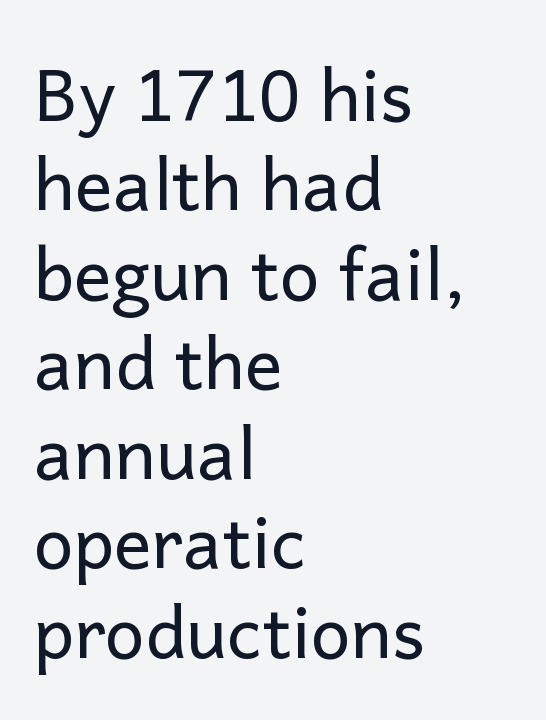
The image shows 71 px regular-weight sans-serif type, upright; set left-aligned, normal line spacing (1.26x), normal letter spacing, not underlined; low stroke contrast and a medium x-height.
